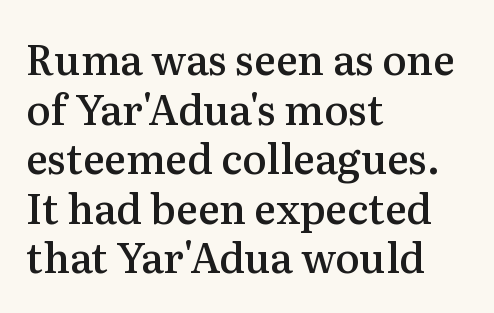
The image shows 41 px semibold serif type, upright; set left-aligned, line spacing 1.21x, normal letter spacing, not underlined; medium stroke contrast and a medium x-height.
